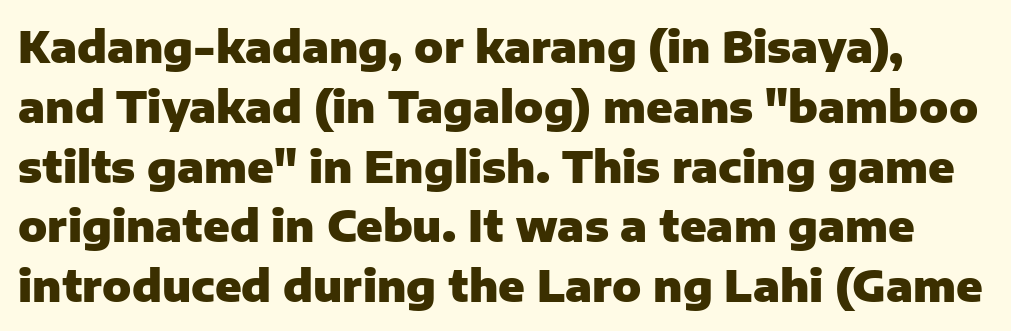
The image shows 43 px heavy sans-serif type, upright; set normal line spacing (1.39x), normal letter spacing, not underlined; low stroke contrast and a medium x-height.
